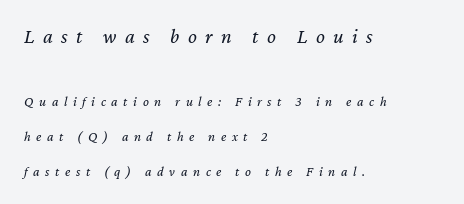
{"italic": "yes", "lean": "right", "slant_degrees": 12, "bold": "no", "underline": "no", "align": "left", "line_spacing": "loose", "line_spacing_ratio": 2.49, "letter_spacing": "wide", "letter_spacing_em": 0.4, "larger_block": "first", "size_ratio": 1.5, "glyph_px": 21}
